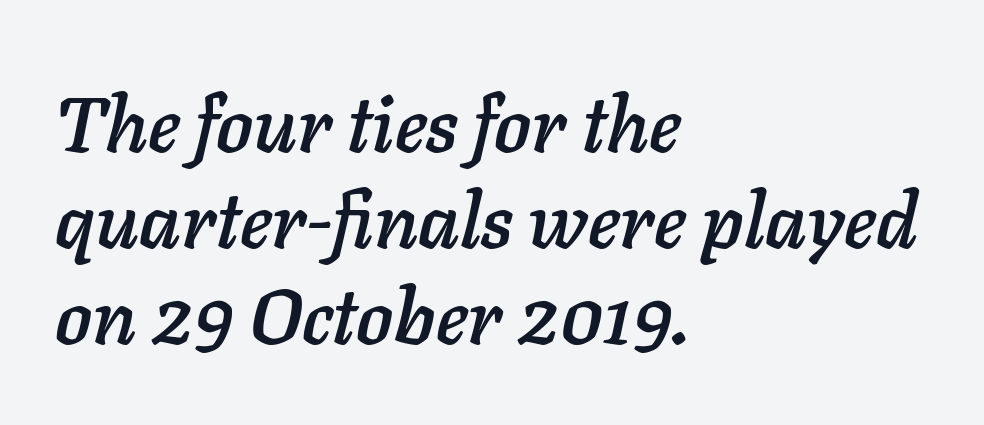
The face used here is rendered with its standard letterfit. Check the space under the baseline: it is left empty. These lines stack with their left ends in a neat column. How would I describe the line gaps? Plain and ordinary. Style check: oblique.
